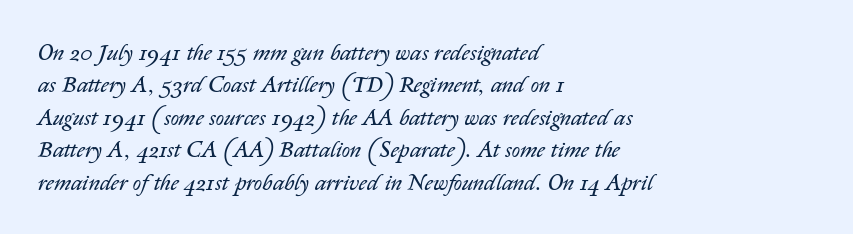
{"italic": "yes", "lean": "right", "slant_degrees": 14, "bold": "no", "underline": "no", "align": "left", "line_spacing": "normal", "line_spacing_ratio": 1.41, "letter_spacing": "normal", "letter_spacing_em": 0.0, "glyph_px": 23}
